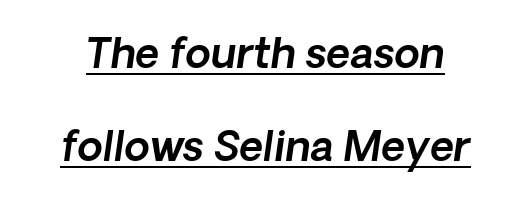
Q: Is the typeface a serif or a sans-serif typeface? A: Sans-serif.
Q: Is the text underlined? A: Yes.
Q: Is the spacing between letters normal or unusually wide? A: Normal.
Q: Is the spacing between lines tight, normal or loose? A: Loose.
Q: Width (condensed, normal, or wide)? A: Normal.
Q: x-height? A: Medium.
Q: Monospaced? A: No.
